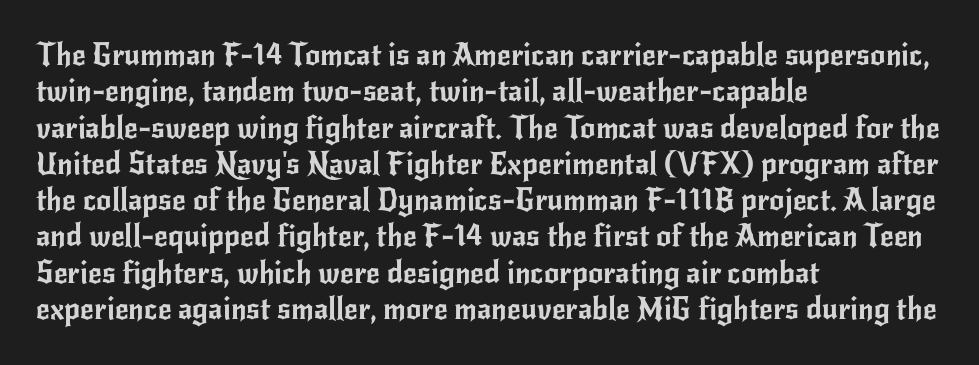
{"serif": "no", "italic": "no", "width": "normal", "stroke_contrast": "low", "x_height": "small", "monospaced": "no", "underline": "no", "align": "left", "line_spacing_ratio": 1.21, "letter_spacing": "normal", "letter_spacing_em": 0.0, "glyph_px": 30}
